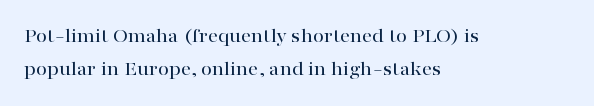
Q: Is the text italic (slanted)? A: No, it is upright.
Q: Is the text underlined? A: No.
Q: How is the paragraph aligned? A: Left-aligned.
Q: Is the spacing between letters normal or unusually wide? A: Normal.
Q: Is the spacing between lines tight, normal or loose? A: Normal.
